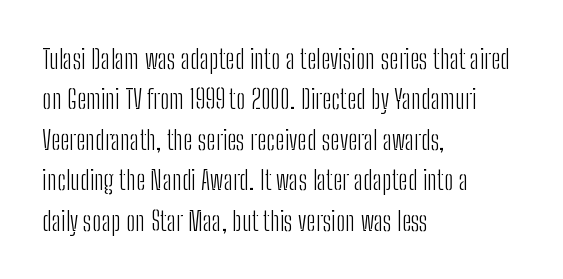
The passage shown stacks its lines at a standard gap. Students, note that the glyphs here touch the page at normal intervals. This reads as an unemphasized weight, regular at the heaviest. Typeset ragged right — the left edge is the straight one. No italicization has been applied; the sample stays upright.
